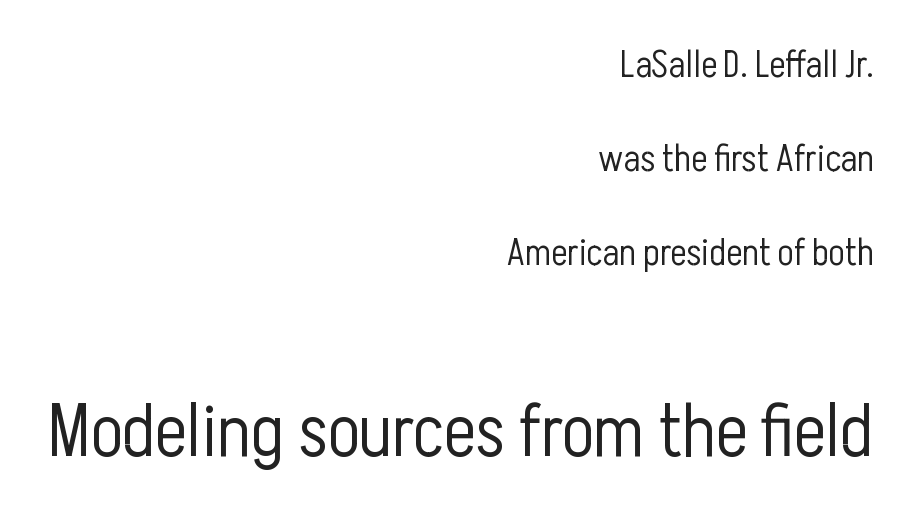
{"serif": "no", "italic": "no", "bold": "no", "weight": "light", "width": "condensed", "stroke_contrast": "low", "x_height": "medium", "monospaced": "no", "underline": "no", "align": "right", "line_spacing": "loose", "line_spacing_ratio": 2.47, "letter_spacing": "normal", "letter_spacing_em": 0.0, "larger_block": "second", "size_ratio": 1.97, "glyph_px": 75}
